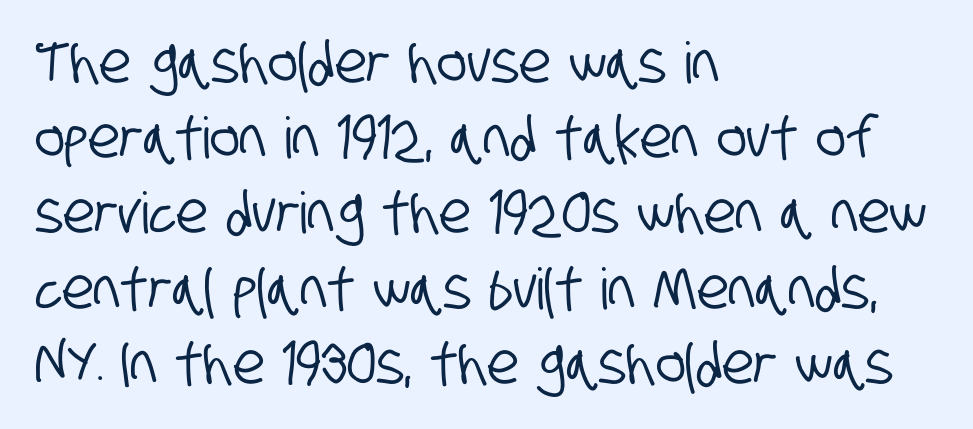
The image shows 57 px condensed sans-serif type; set left-aligned, normal line spacing (1.32x), normal letter spacing, not underlined; low stroke contrast and a large x-height.
